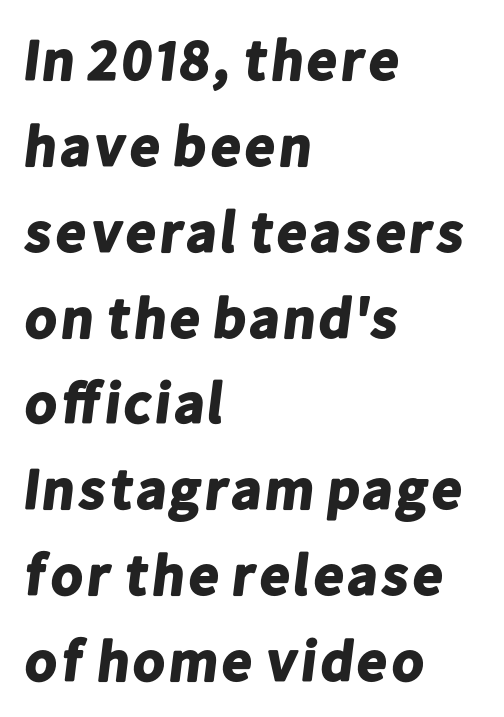
{"serif": "no", "bold": "yes", "weight": "bold", "width": "normal", "stroke_contrast": "low", "x_height": "medium", "monospaced": "no", "underline": "no", "align": "left", "line_spacing": "normal", "line_spacing_ratio": 1.48, "letter_spacing": "normal", "letter_spacing_em": 0.0, "glyph_px": 58}
